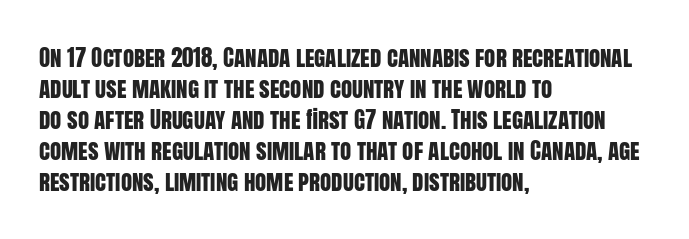
{"italic": "no", "underline": "no", "align": "left", "line_spacing": "normal", "line_spacing_ratio": 1.35, "letter_spacing": "normal", "letter_spacing_em": 0.0, "glyph_px": 23}
